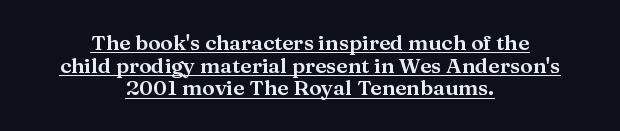
Notice how a bar underscores the lettering throughout. Visually the block forms a symmetrical silhouette, jagged on both flanks. Quick note: interline space is minimal. This rendering leaves character spacing at its baseline value. Tall strokes in this sample are plumb rather than angled.
